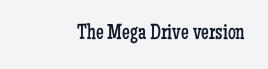
Q: Is the text bold? A: No.
Q: Is the text italic (slanted)? A: No, it is upright.
Q: Is the text underlined? A: No.
Q: Is the spacing between letters normal or unusually wide? A: Normal.
